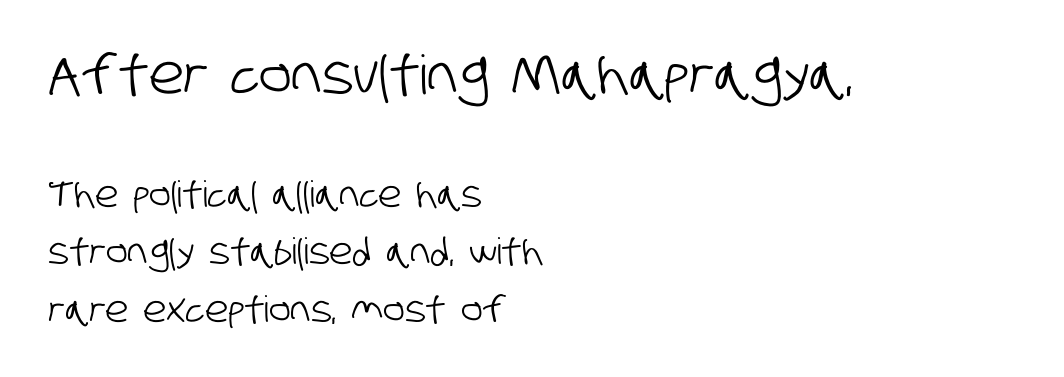
Q: Is the typeface a serif or a sans-serif typeface? A: Sans-serif.
Q: Is the text underlined? A: No.
Q: How is the paragraph aligned? A: Left-aligned.
Q: Is the spacing between letters normal or unusually wide? A: Normal.
Q: Is the spacing between lines tight, normal or loose? A: Normal.
Q: Which block of text is set in a larger size, the first (top) or the second (bottom)? A: The first (top) one.
Q: Width (condensed, normal, or wide)? A: Condensed.
Q: Stroke contrast? A: Low.
Q: x-height? A: Large.
Q: Monospaced? A: No.
